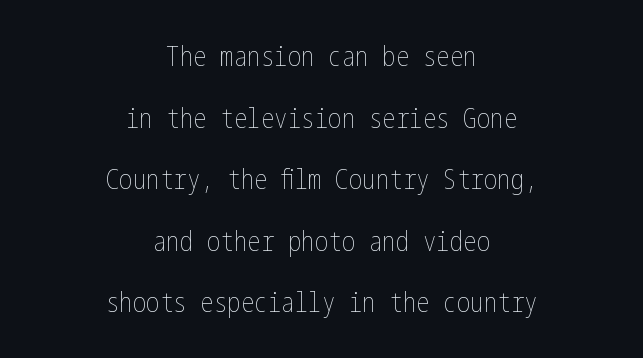
The letters sit at their default tracking, neither squeezed nor spread. Vertical spacing — loose. Typeset on center — no edge is straight. Italic? Not at all — the glyphs are vertical. A quiet, ordinary-to-light weight characterises the typeface. Underline: absent.
